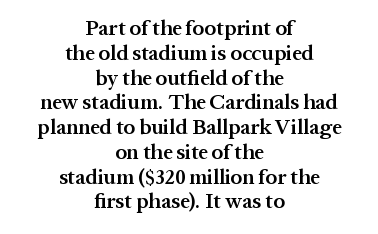
The image shows 21 px text type, upright; set centered, line spacing 1.18x, normal letter spacing, not underlined.
